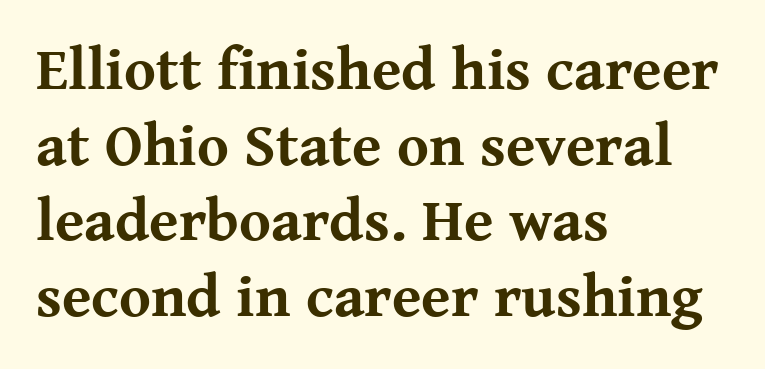
Q: Is the text bold? A: Yes.
Q: Is the text italic (slanted)? A: No, it is upright.
Q: Is the typeface a serif or a sans-serif typeface? A: Serif.
Q: Is the text underlined? A: No.
Q: How is the paragraph aligned? A: Left-aligned.
Q: Is the spacing between letters normal or unusually wide? A: Normal.
Q: Is the spacing between lines tight, normal or loose? A: Normal.
Q: Width (condensed, normal, or wide)? A: Normal.
Q: Stroke contrast? A: Medium.
Q: x-height? A: Medium.
Q: Monospaced? A: No.
